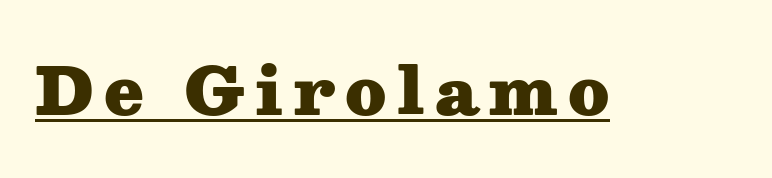
The image shows 64 px heavy, wide serif type, upright; set underlined; medium stroke contrast and a medium x-height.
